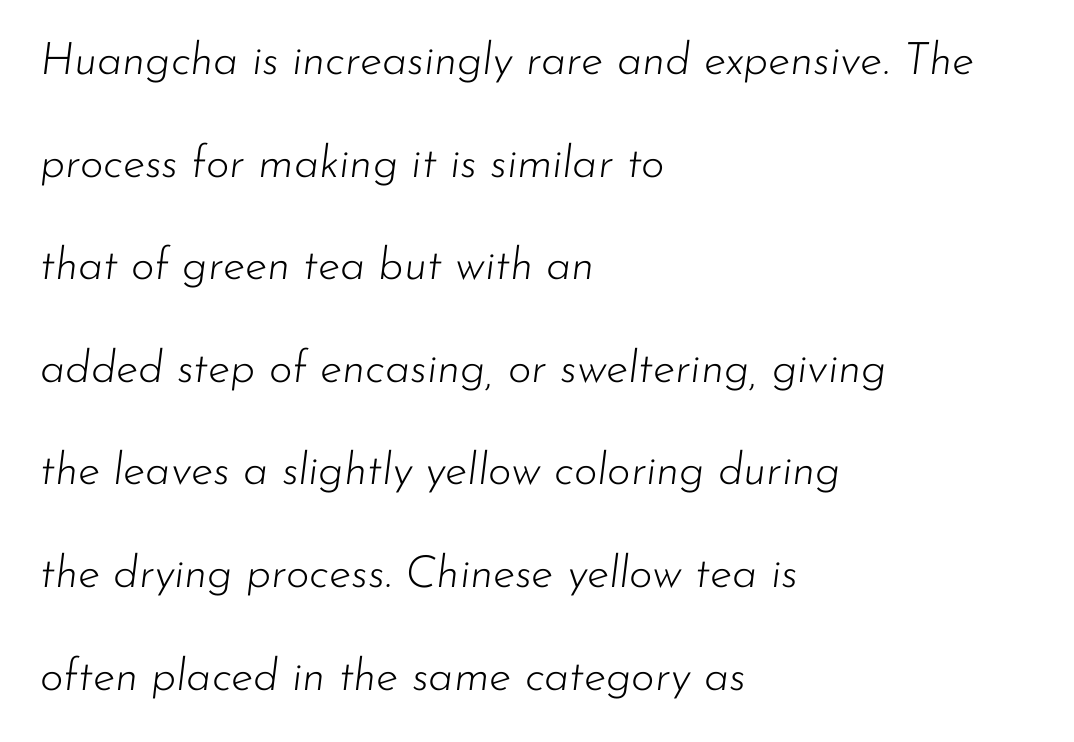
Q: Is the text bold? A: No.
Q: Is the text italic (slanted)? A: Yes, it leans right by about 7 degrees.
Q: Is the text underlined? A: No.
Q: How is the paragraph aligned? A: Left-aligned.
Q: Is the spacing between letters normal or unusually wide? A: Normal.
Q: Is the spacing between lines tight, normal or loose? A: Loose.
Q: Width (condensed, normal, or wide)? A: Normal.
Q: Stroke contrast? A: Low.
Q: x-height? A: Small.
Q: Monospaced? A: No.
